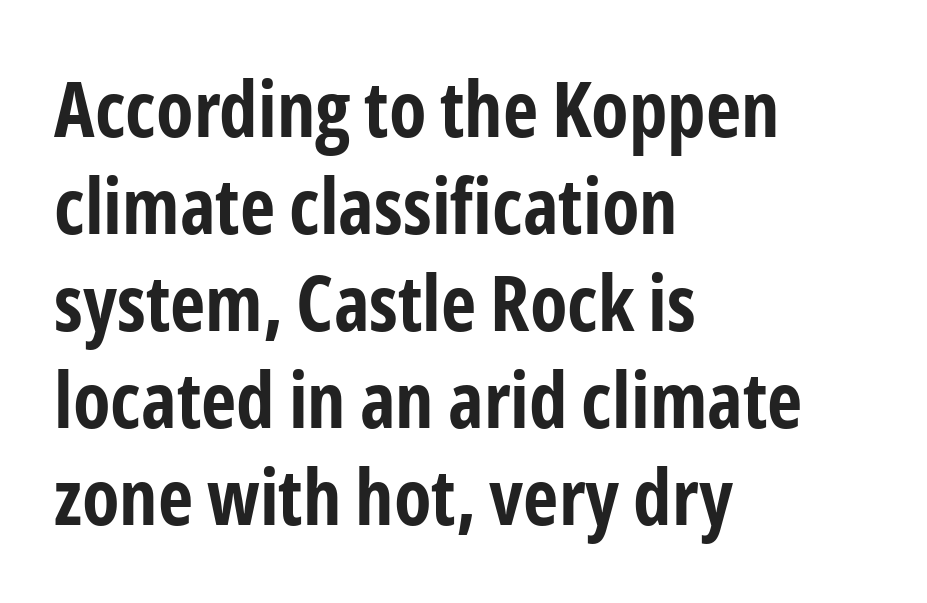
{"serif": "no", "italic": "no", "bold": "yes", "weight": "bold", "width": "condensed", "stroke_contrast": "low", "x_height": "medium", "monospaced": "no", "underline": "no", "align": "left", "line_spacing": "normal", "line_spacing_ratio": 1.26, "letter_spacing": "normal", "letter_spacing_em": 0.0, "glyph_px": 77}
